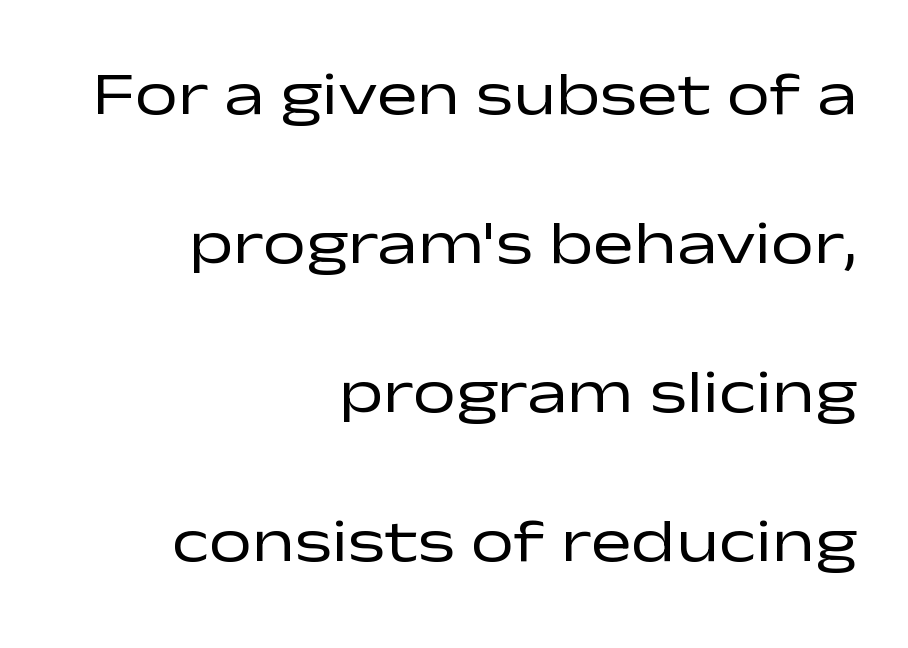
Q: Is the text bold? A: No.
Q: Is the text italic (slanted)? A: No, it is upright.
Q: Is the typeface a serif or a sans-serif typeface? A: Sans-serif.
Q: Is the text underlined? A: No.
Q: How is the paragraph aligned? A: Right-aligned.
Q: Is the spacing between letters normal or unusually wide? A: Normal.
Q: Is the spacing between lines tight, normal or loose? A: Loose.
Q: Width (condensed, normal, or wide)? A: Wide.
Q: Stroke contrast? A: Low.
Q: x-height? A: Medium.
Q: Monospaced? A: No.
